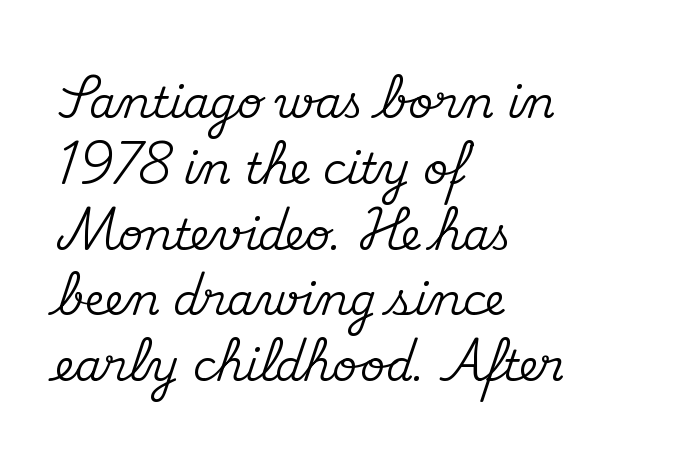
{"serif": "yes", "width": "normal", "stroke_contrast": "medium", "x_height": "small", "monospaced": "no", "underline": "no", "align": "left", "line_spacing": "normal", "line_spacing_ratio": 1.53, "letter_spacing": "normal", "letter_spacing_em": 0.0, "glyph_px": 43}
